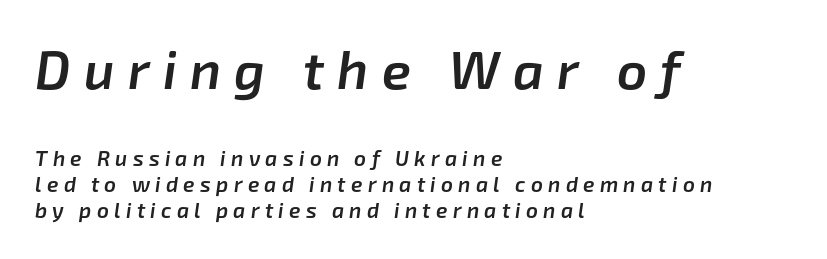
{"italic": "yes", "lean": "right", "slant_degrees": 8, "bold": "semi", "weight": "semibold", "width": "normal", "stroke_contrast": "low", "x_height": "medium", "monospaced": "no", "underline": "no", "align": "left", "line_spacing": "normal", "line_spacing_ratio": 1.25, "letter_spacing": "wide", "letter_spacing_em": 0.25, "larger_block": "first", "size_ratio": 2.52, "glyph_px": 53}
